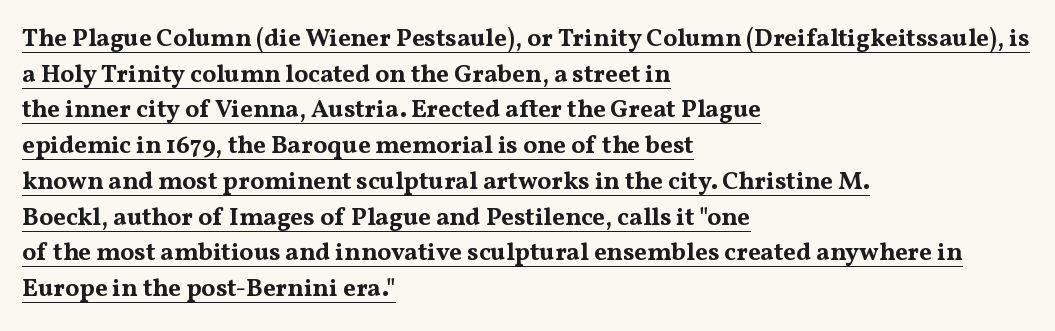
The image shows 25 px bold type, upright; set left-aligned, normal line spacing (1.43x), normal letter spacing, underlined.
